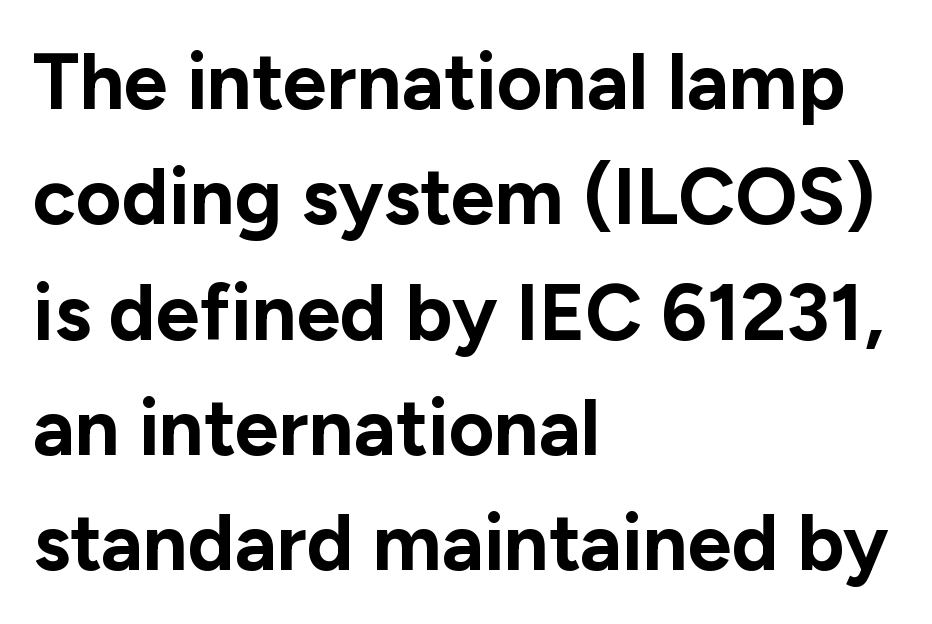
The image shows 79 px bold sans-serif type, upright; set left-aligned, normal line spacing (1.46x), normal letter spacing, not underlined; low stroke contrast and a medium x-height.
